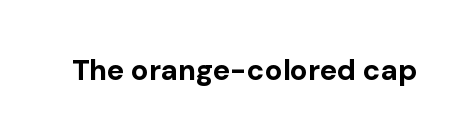
The image shows 29 px bold sans-serif type, upright; set normal letter spacing, not underlined; low stroke contrast and a medium x-height.
